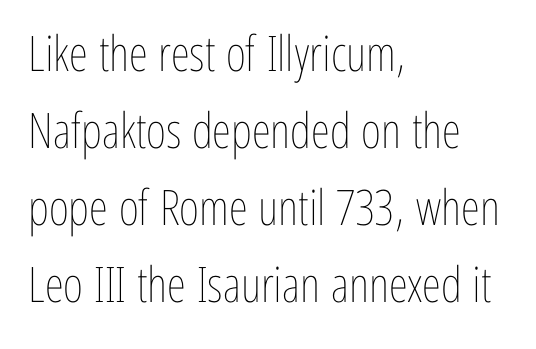
{"italic": "no", "bold": "no", "weight": "thin", "width": "condensed", "stroke_contrast": "low", "x_height": "medium", "monospaced": "no", "underline": "no", "align": "left", "line_spacing": "normal", "line_spacing_ratio": 1.57, "letter_spacing": "normal", "letter_spacing_em": 0.0, "glyph_px": 49}
